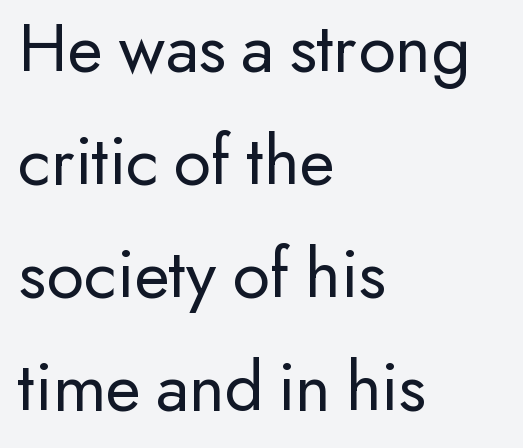
{"serif": "no", "italic": "no", "bold": "no", "weight": "regular", "width": "normal", "stroke_contrast": "low", "x_height": "small", "monospaced": "no", "underline": "no", "align": "left", "line_spacing": "normal", "line_spacing_ratio": 1.55, "letter_spacing": "normal", "letter_spacing_em": 0.0, "glyph_px": 73}
